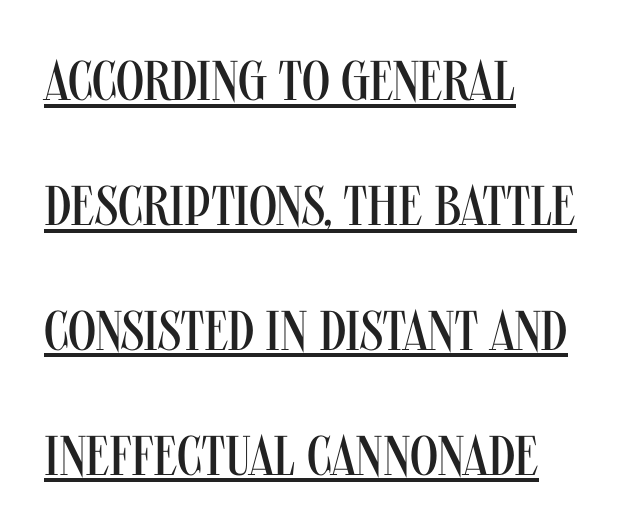
Q: Is the text bold? A: No.
Q: Is the text italic (slanted)? A: No, it is upright.
Q: Is the typeface a serif or a sans-serif typeface? A: Sans-serif.
Q: Is the text underlined? A: Yes.
Q: How is the paragraph aligned? A: Left-aligned.
Q: Is the spacing between letters normal or unusually wide? A: Normal.
Q: Is the spacing between lines tight, normal or loose? A: Loose.
Q: Width (condensed, normal, or wide)? A: Condensed.
Q: Stroke contrast? A: Medium.
Q: x-height? A: Large.
Q: Monospaced? A: No.
